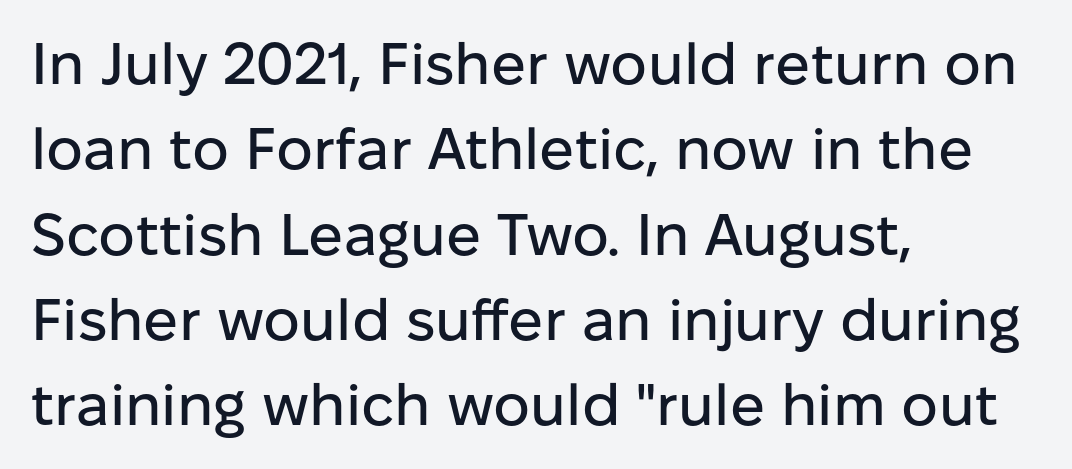
Q: Is the text italic (slanted)? A: No, it is upright.
Q: Is the typeface a serif or a sans-serif typeface? A: Sans-serif.
Q: Is the text underlined? A: No.
Q: How is the paragraph aligned? A: Left-aligned.
Q: Is the spacing between letters normal or unusually wide? A: Normal.
Q: Is the spacing between lines tight, normal or loose? A: Normal.
Q: Width (condensed, normal, or wide)? A: Normal.
Q: Stroke contrast? A: Low.
Q: x-height? A: Medium.
Q: Monospaced? A: No.
